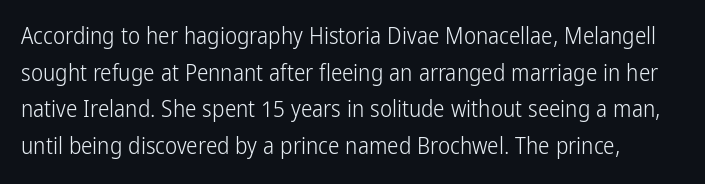
The image shows 23 px text type, upright; set normal line spacing (1.59x), normal letter spacing, not underlined.
